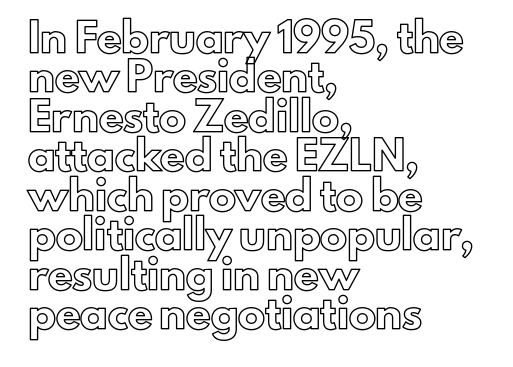
Rule under the text: the space is simply empty. The passage is arranged the way most books set body copy — flush left. This is the regular roman posture of the typeface. Default kerning and tracking; the words read as compact shapes.
